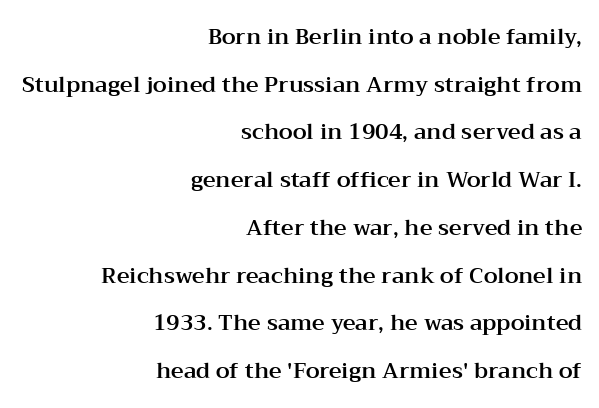
{"italic": "no", "underline": "no", "align": "right", "line_spacing": "loose", "line_spacing_ratio": 2.17, "letter_spacing": "normal", "letter_spacing_em": 0.0, "glyph_px": 22}
